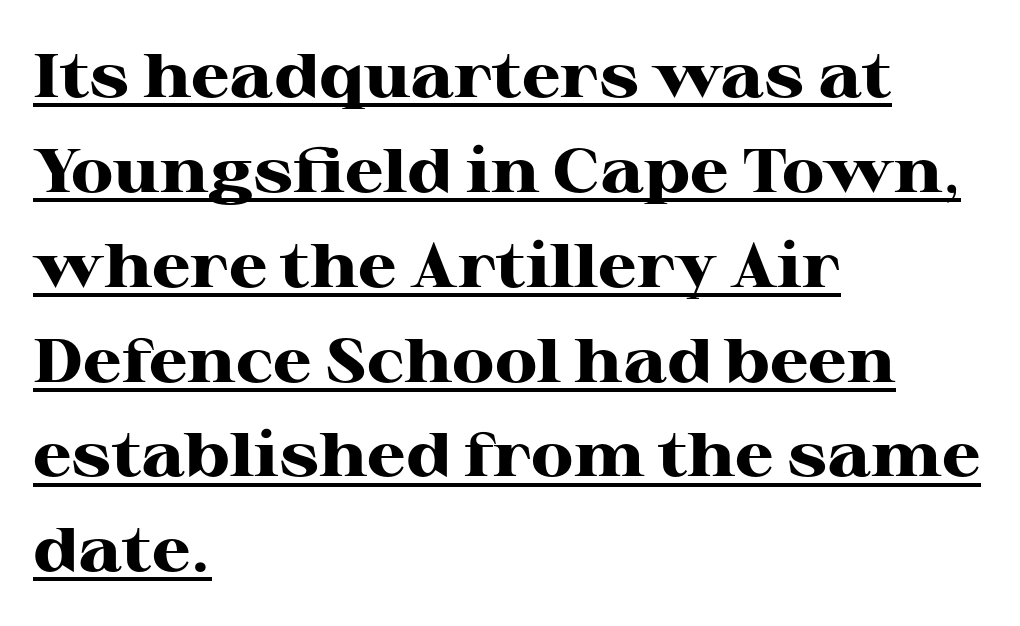
Q: Is the text bold? A: Yes.
Q: Is the text italic (slanted)? A: No, it is upright.
Q: Is the typeface a serif or a sans-serif typeface? A: Serif.
Q: Is the text underlined? A: Yes.
Q: How is the paragraph aligned? A: Left-aligned.
Q: Is the spacing between letters normal or unusually wide? A: Normal.
Q: Is the spacing between lines tight, normal or loose? A: Normal.
Q: Width (condensed, normal, or wide)? A: Wide.
Q: Stroke contrast? A: High.
Q: x-height? A: Medium.
Q: Monospaced? A: No.
